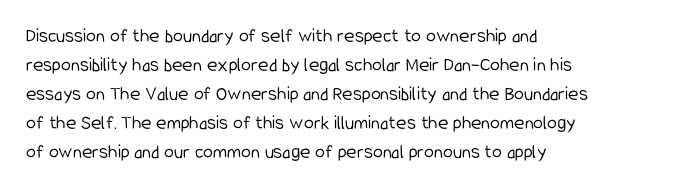
Q: Is the text bold? A: No.
Q: Is the text italic (slanted)? A: No, it is upright.
Q: Is the text underlined? A: No.
Q: How is the paragraph aligned? A: Left-aligned.
Q: Is the spacing between letters normal or unusually wide? A: Normal.
Q: Is the spacing between lines tight, normal or loose? A: Normal.
